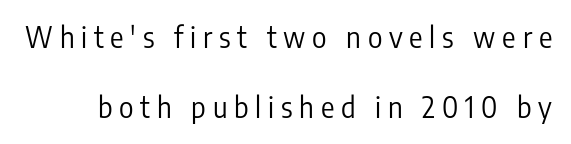
The image shows 28 px regular-weight, condensed sans-serif type, upright; set loose line spacing (2.49x), unusually wide letter spacing (+0.24 em), not underlined; low stroke contrast and a medium x-height.
